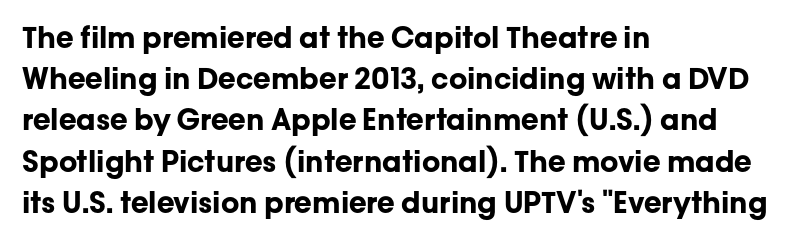
Q: Is the text bold? A: Yes.
Q: Is the text italic (slanted)? A: No, it is upright.
Q: Is the typeface a serif or a sans-serif typeface? A: Sans-serif.
Q: Is the text underlined? A: No.
Q: How is the paragraph aligned? A: Left-aligned.
Q: Is the spacing between letters normal or unusually wide? A: Normal.
Q: Is the spacing between lines tight, normal or loose? A: Normal.
Q: Width (condensed, normal, or wide)? A: Normal.
Q: Stroke contrast? A: Low.
Q: x-height? A: Medium.
Q: Monospaced? A: No.
